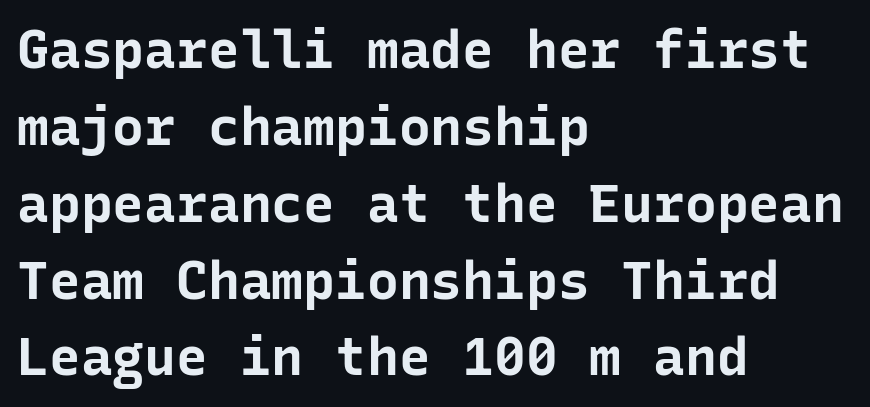
{"serif": "no", "italic": "no", "bold": "yes", "weight": "bold", "width": "normal", "stroke_contrast": "low", "x_height": "medium", "monospaced": "yes", "underline": "no", "align": "left", "line_spacing": "normal", "line_spacing_ratio": 1.45, "letter_spacing": "normal", "letter_spacing_em": 0.0, "glyph_px": 53}
